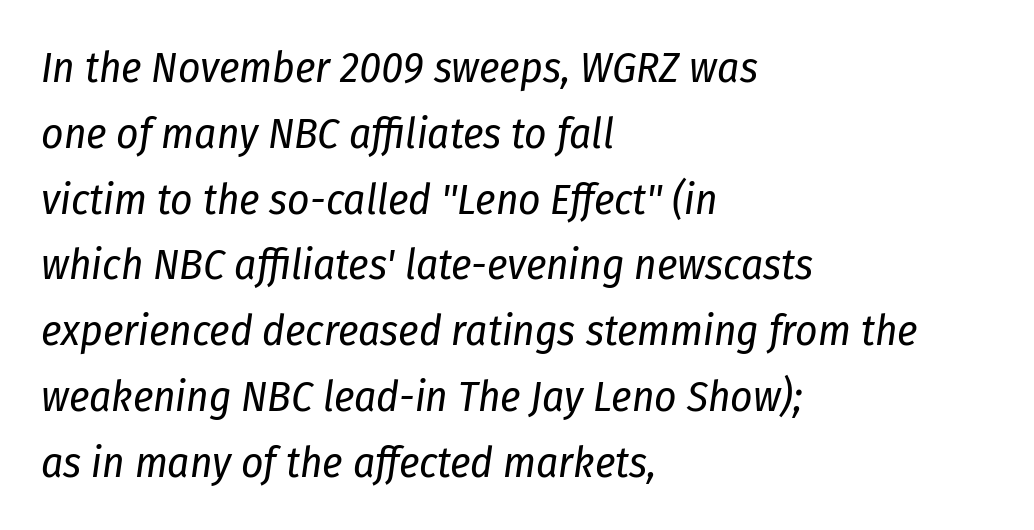
{"italic": "yes", "lean": "right", "slant_degrees": 8, "bold": "no", "weight": "regular", "width": "condensed", "stroke_contrast": "low", "x_height": "medium", "monospaced": "no", "underline": "no", "align": "left", "line_spacing": "normal", "line_spacing_ratio": 1.53, "letter_spacing": "normal", "letter_spacing_em": 0.0, "glyph_px": 43}
